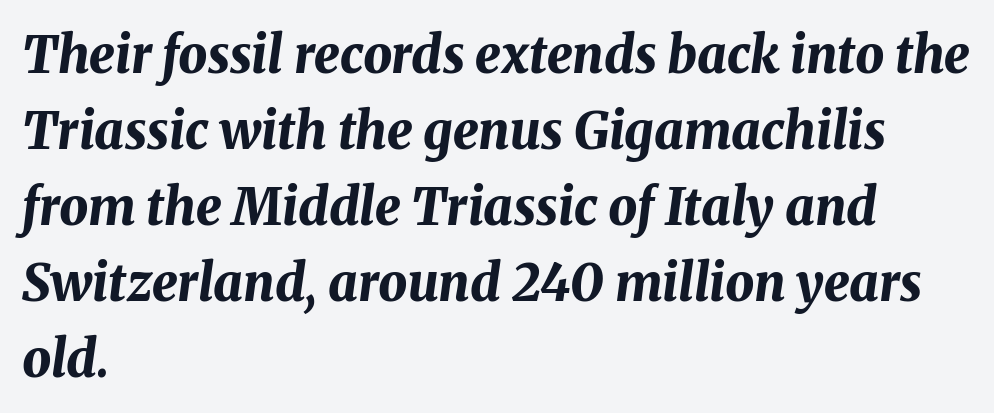
The image shows 51 px bold type, italic (leaning right); set left-aligned, normal line spacing (1.49x), normal letter spacing, not underlined; medium stroke contrast and a medium x-height.
